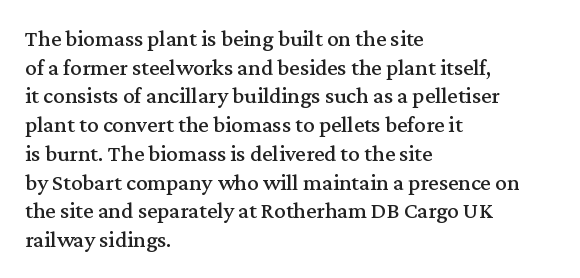
Q: Is the text italic (slanted)? A: No, it is upright.
Q: Is the text underlined? A: No.
Q: How is the paragraph aligned? A: Left-aligned.
Q: Is the spacing between letters normal or unusually wide? A: Normal.
Q: Is the spacing between lines tight, normal or loose? A: Normal.
